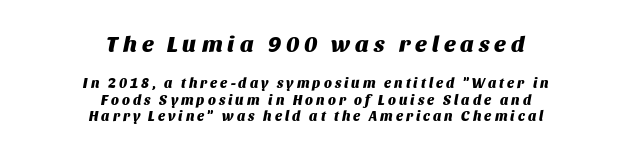
The image shows 23 px bold type, italic (leaning right); set centered, line spacing 1.17x, unusually wide letter spacing (+0.22 em), not underlined; the first (top) block is 1.64x larger.
